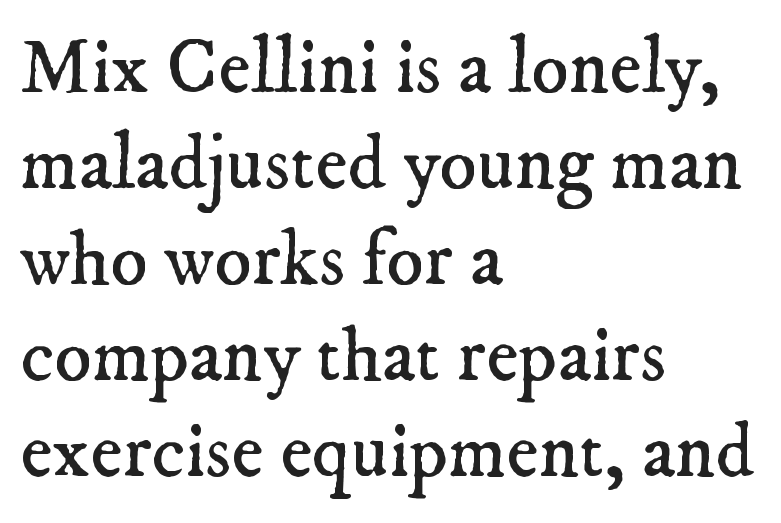
{"serif": "yes", "bold": "no", "weight": "regular", "width": "normal", "stroke_contrast": "low", "x_height": "small", "monospaced": "no", "underline": "no", "align": "left", "line_spacing_ratio": 1.23, "letter_spacing": "normal", "letter_spacing_em": 0.0, "glyph_px": 78}
